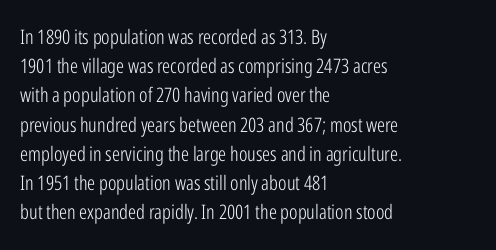
The image shows 20 px text type, upright; set left-aligned, normal line spacing (1.46x), normal letter spacing, not underlined.
